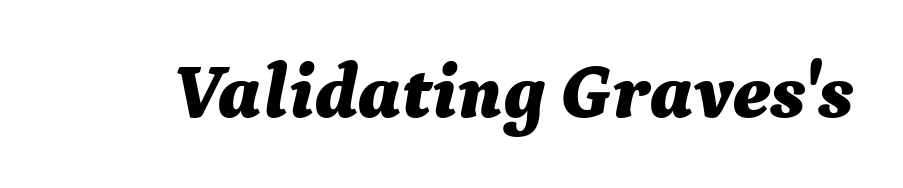
Q: Is the text bold? A: Yes.
Q: Is the text italic (slanted)? A: Yes, it leans right by about 9 degrees.
Q: Is the text underlined? A: No.
Q: Is the spacing between letters normal or unusually wide? A: Normal.
Q: Width (condensed, normal, or wide)? A: Normal.
Q: Stroke contrast? A: Medium.
Q: x-height? A: Medium.
Q: Monospaced? A: No.
